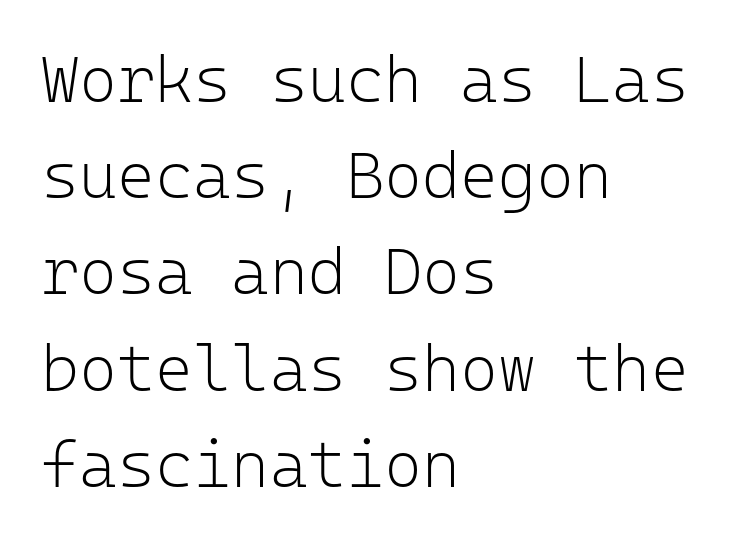
Each line starts at the same left margin while the right side varies. Characters remain perfectly vertical along every line. The letters march in equal steps, a hallmark of fixed-pitch type. The letters carry no serifs — their stems end cleanly without finishing strokes. A light-to-regular cut is what we see here.
